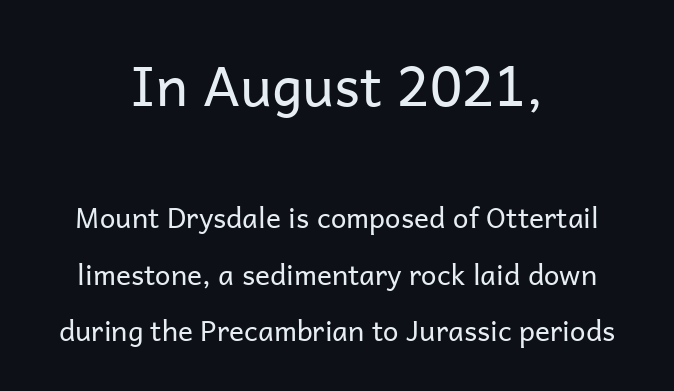
{"serif": "no", "italic": "no", "bold": "no", "weight": "regular", "width": "normal", "stroke_contrast": "low", "x_height": "medium", "monospaced": "no", "underline": "no", "align": "center", "line_spacing": "loose", "line_spacing_ratio": 2.02, "letter_spacing": "normal", "letter_spacing_em": 0.0, "larger_block": "first", "size_ratio": 1.96, "glyph_px": 55}
